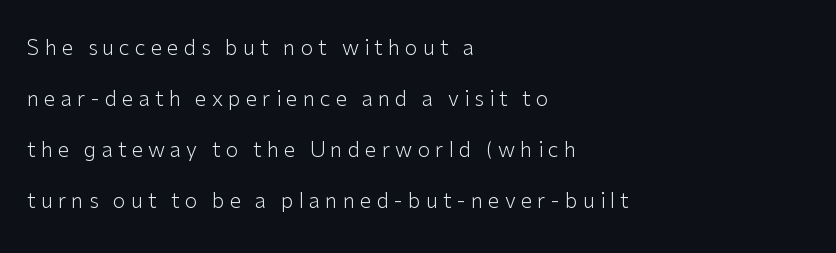
The image shows 21 px text type, upright; set left-aligned, loose line spacing (2.43x), unusually wide letter spacing (+0.24 em), not underlined.
